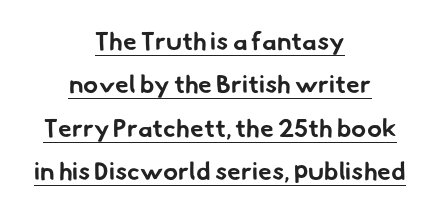
The image shows 25 px bold type; set centered, line spacing 1.74x, normal letter spacing, underlined.
